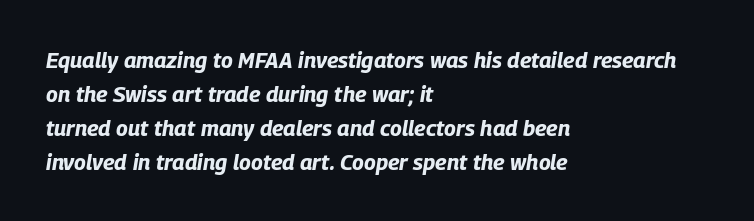
{"italic": "yes", "lean": "right", "slant_degrees": 9, "bold": "yes", "underline": "no", "align": "left", "line_spacing": "normal", "line_spacing_ratio": 1.54, "letter_spacing": "normal", "letter_spacing_em": 0.0, "glyph_px": 22}
